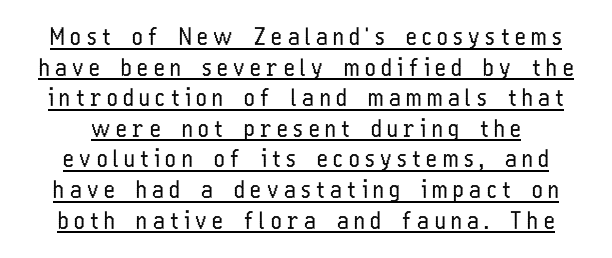
Heft: none added — not bold. The rendered words wear a rule along their underside. This sample uses an upright cut, with every glyph sitting square on the baseline. Glyph-to-glyph distance is far greater than everyday printed text.
